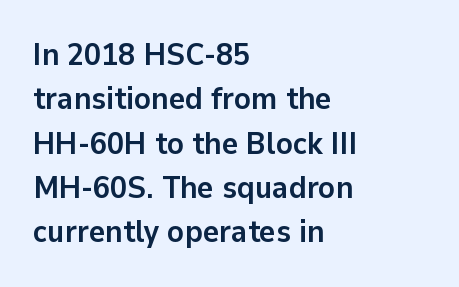
{"serif": "no", "italic": "no", "bold": "yes", "weight": "semibold", "width": "normal", "stroke_contrast": "low", "x_height": "medium", "monospaced": "no", "underline": "no", "align": "left", "line_spacing": "normal", "line_spacing_ratio": 1.43, "letter_spacing": "normal", "letter_spacing_em": 0.0, "glyph_px": 31}
